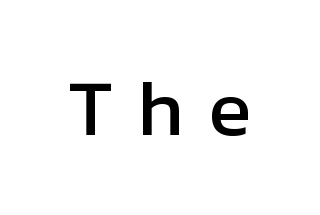
Q: Is the text italic (slanted)? A: No, it is upright.
Q: Is the typeface a serif or a sans-serif typeface? A: Sans-serif.
Q: Is the text underlined? A: No.
Q: Is the spacing between letters normal or unusually wide? A: Unusually wide.
Q: Width (condensed, normal, or wide)? A: Normal.
Q: Stroke contrast? A: Low.
Q: x-height? A: Medium.
Q: Monospaced? A: No.
